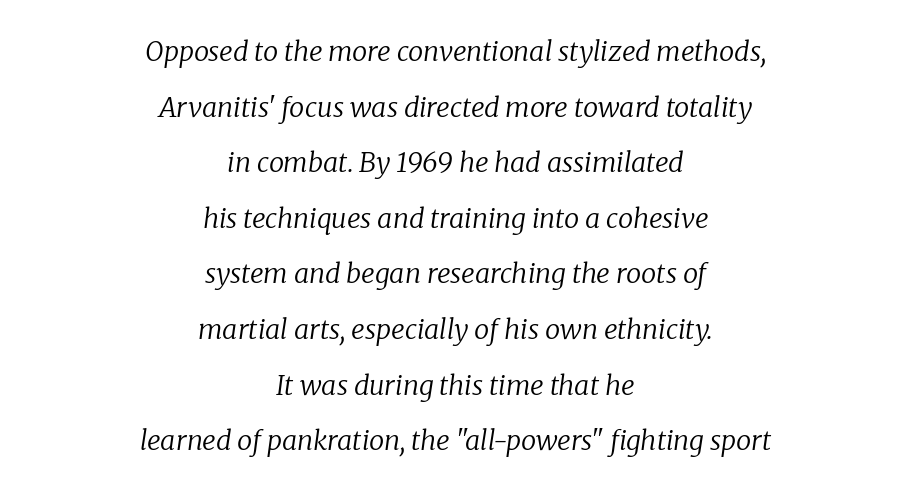
Q: Is the text bold? A: No.
Q: Is the text italic (slanted)? A: Yes, it leans right by about 8 degrees.
Q: Is the text underlined? A: No.
Q: How is the paragraph aligned? A: Centered.
Q: Is the spacing between letters normal or unusually wide? A: Normal.
Q: Is the spacing between lines tight, normal or loose? A: Loose.
